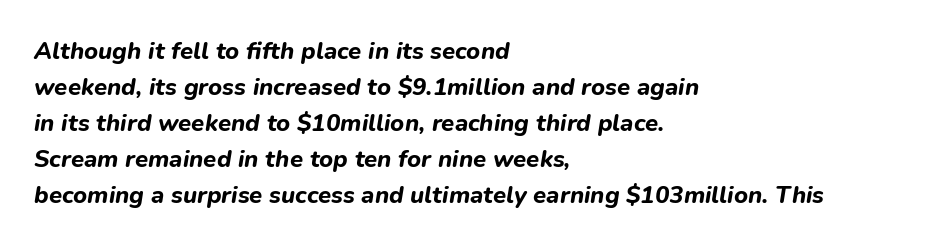
{"italic": "yes", "lean": "right", "slant_degrees": 9, "bold": "yes", "underline": "no", "align": "left", "line_spacing": "normal", "line_spacing_ratio": 1.5, "letter_spacing": "normal", "letter_spacing_em": 0.0, "glyph_px": 24}
